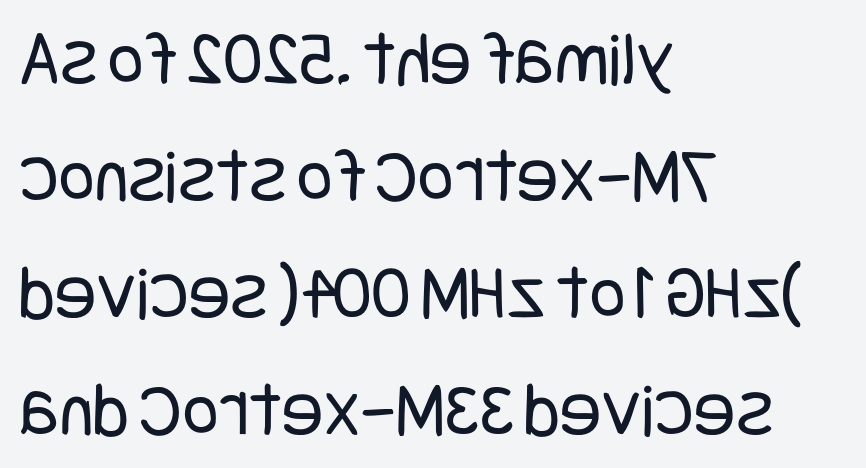
The image shows 78 px regular-weight, condensed sans-serif type, upright; set left-aligned, normal line spacing (1.5x), normal letter spacing, not underlined; low stroke contrast and a large x-height.
